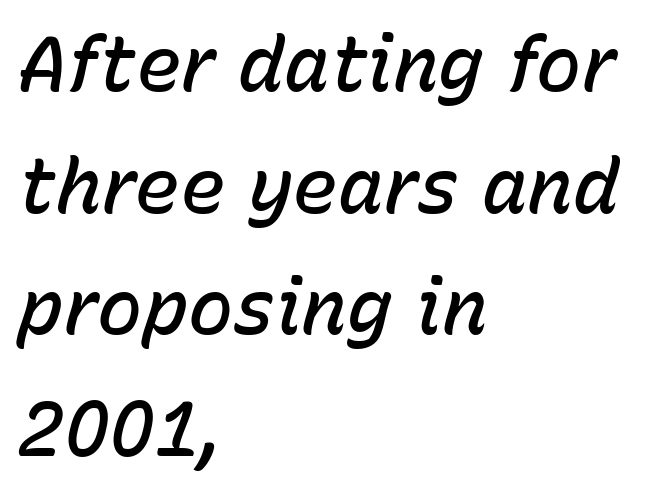
{"italic": "yes", "lean": "right", "slant_degrees": 15, "bold": "semi", "weight": "semibold", "width": "normal", "stroke_contrast": "low", "x_height": "medium", "monospaced": "no", "underline": "no", "align": "left", "line_spacing": "normal", "line_spacing_ratio": 1.6, "letter_spacing": "normal", "letter_spacing_em": 0.0, "glyph_px": 76}
